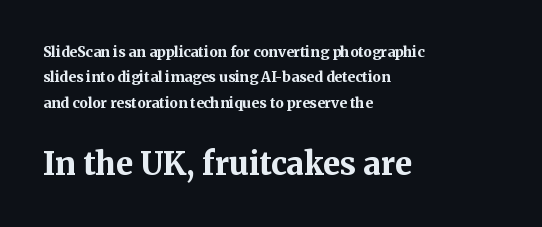
Q: Is the text bold? A: Yes.
Q: Is the text italic (slanted)? A: No, it is upright.
Q: Is the typeface a serif or a sans-serif typeface? A: Serif.
Q: Is the text underlined? A: No.
Q: How is the paragraph aligned? A: Left-aligned.
Q: Is the spacing between letters normal or unusually wide? A: Normal.
Q: Which block of text is set in a larger size, the first (top) or the second (bottom)? A: The second (bottom) one.
Q: Width (condensed, normal, or wide)? A: Normal.
Q: Stroke contrast? A: Medium.
Q: x-height? A: Medium.
Q: Monospaced? A: No.
